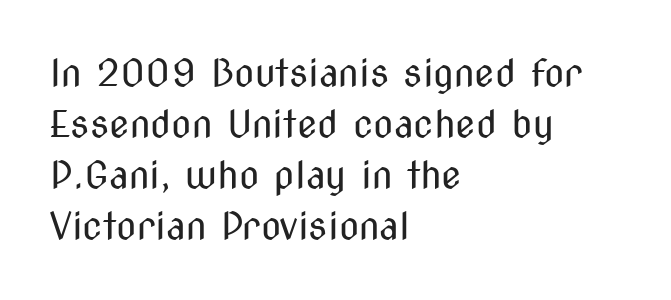
Leftover space on each line is placed entirely after the last word. This is the regular roman posture of the typeface. Clear beneath every line of the passage. Serif or sans? Sans — the stroke terminals are bare.
